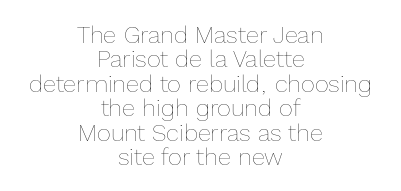
The image shows 24 px text type, upright; set centered, tight line spacing (1.02x), normal letter spacing, not underlined.
